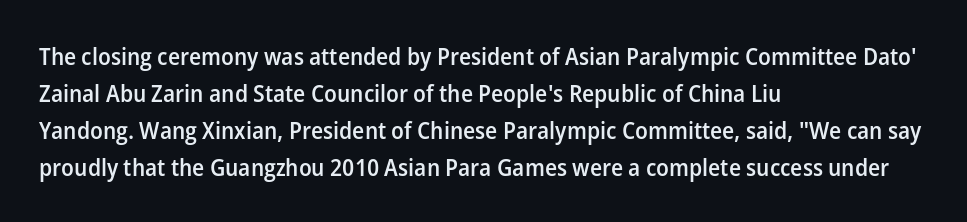
Leading matches the norm, producing a regular column. This is roman type, the default non-slanted kind. Students, note that the glyphs here touch the page at normal intervals. Anything drawn beneath the words? Only blank space.
